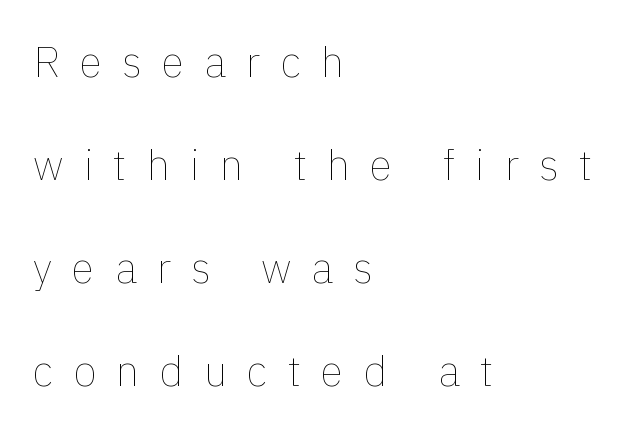
The image shows 42 px thin type, upright; set left-aligned, loose line spacing (2.45x), unusually wide letter spacing (+0.48 em), not underlined; a medium x-height.
